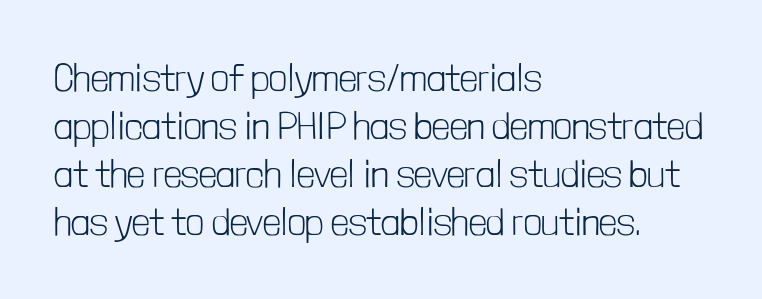
The image shows 39 px light, condensed sans-serif type, upright; set left-aligned, line spacing 1.23x, normal letter spacing, not underlined; low stroke contrast and a medium x-height.
